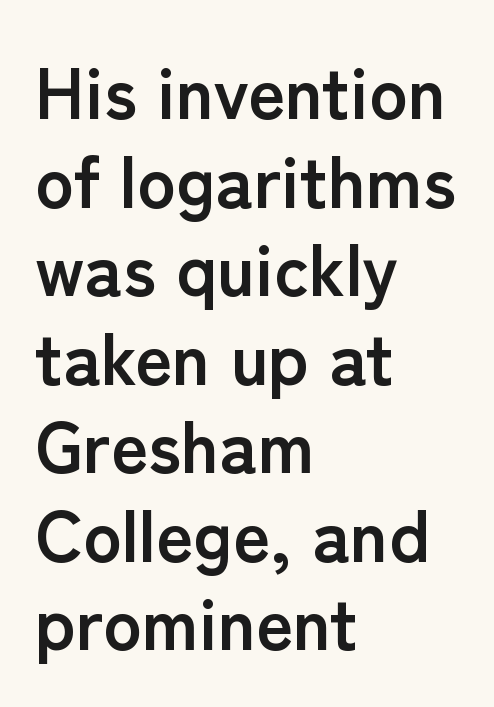
Q: Is the text bold? A: Yes.
Q: Is the text italic (slanted)? A: No, it is upright.
Q: Is the typeface a serif or a sans-serif typeface? A: Sans-serif.
Q: Is the text underlined? A: No.
Q: How is the paragraph aligned? A: Left-aligned.
Q: Is the spacing between letters normal or unusually wide? A: Normal.
Q: Width (condensed, normal, or wide)? A: Normal.
Q: Stroke contrast? A: Low.
Q: x-height? A: Medium.
Q: Monospaced? A: No.
